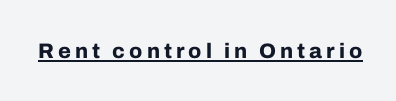
The image shows 21 px bold type, upright; set underlined.
